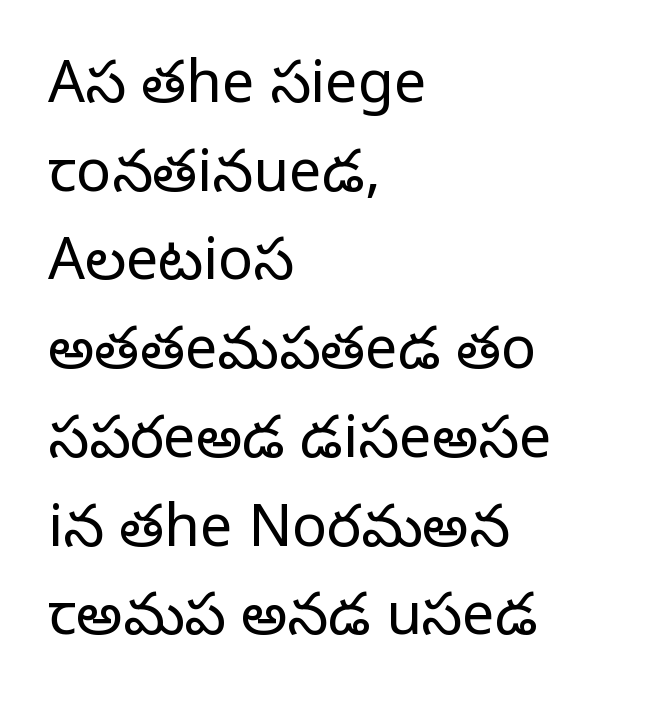
The lines in this sample share a left origin and differ only in where they stop. This sample uses a serif face. Posture: straight, roman, zero tilt. Compared with typical body copy, the letter spacing here is the same. Each new line begins a customary step beneath the previous one. This reads as an unemphasized weight, regular at the heaviest.
